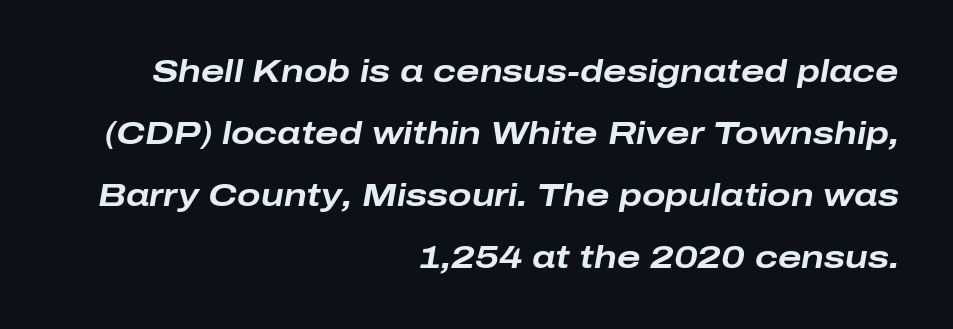
Emphasis by weight is at full strength: bold. Each new line begins a long way beneath the previous one. Unmarked baselines from the first word to the last. The text carries the slant typical of an italic or oblique font. Tracking here is standard; glyphs follow each other at the usual distance. These lines are rendered in a variable-pitch font.
